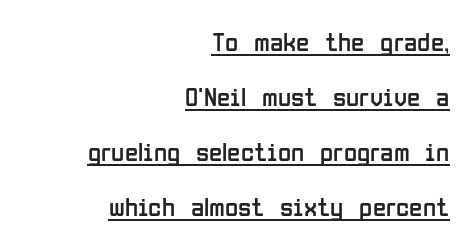
{"italic": "no", "bold": "no", "underline": "yes", "align": "right", "line_spacing": "loose", "line_spacing_ratio": 2.04, "letter_spacing": "normal", "letter_spacing_em": 0.0, "glyph_px": 27}
